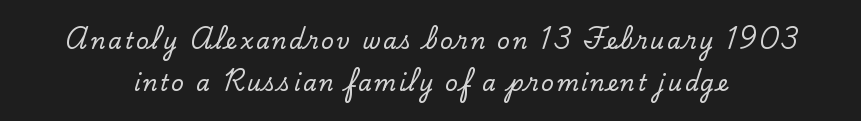
{"underline": "no", "align": "center", "line_spacing": "loose", "line_spacing_ratio": 1.92, "glyph_px": 22}
